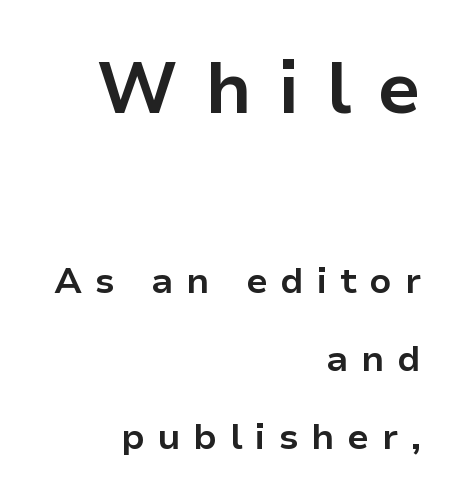
The image shows 73 px bold sans-serif type, upright; set right-aligned, loose line spacing (2.17x), unusually wide letter spacing (+0.36 em), not underlined; the first (top) block is 2.03x larger; low stroke contrast and a medium x-height.
